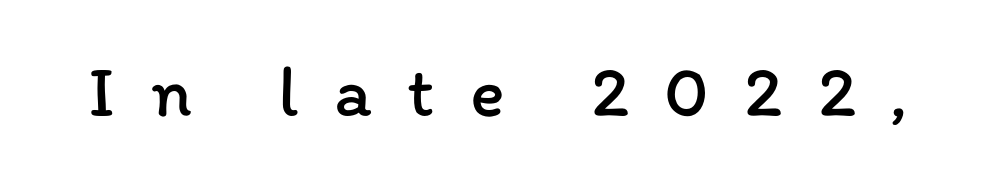
The image shows 73 px regular-weight type, upright; set unusually wide letter spacing (+0.48 em), not underlined; low stroke contrast and a medium x-height.
